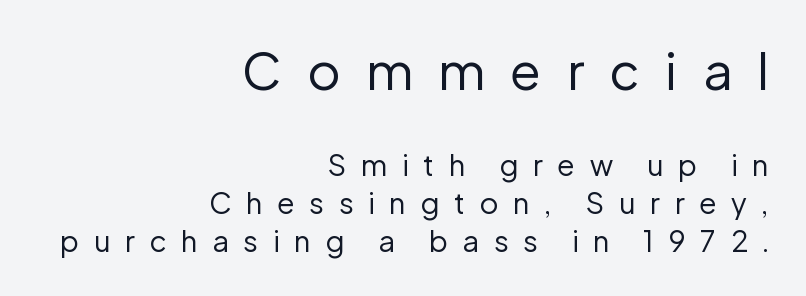
The image shows 51 px regular-weight sans-serif type, upright; set right-aligned, normal line spacing (1.31x), unusually wide letter spacing (+0.5 em), not underlined; the first (top) block is 1.76x larger; low stroke contrast and a medium x-height.
